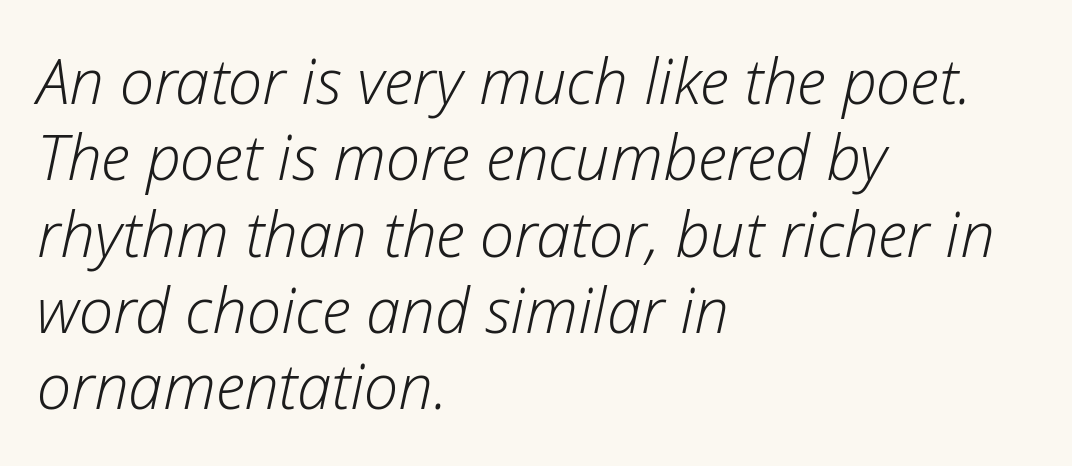
{"italic": "yes", "lean": "right", "slant_degrees": 12, "bold": "no", "weight": "light", "width": "normal", "stroke_contrast": "low", "x_height": "medium", "monospaced": "no", "underline": "no", "align": "left", "line_spacing_ratio": 1.23, "letter_spacing": "normal", "letter_spacing_em": 0.0, "glyph_px": 62}
